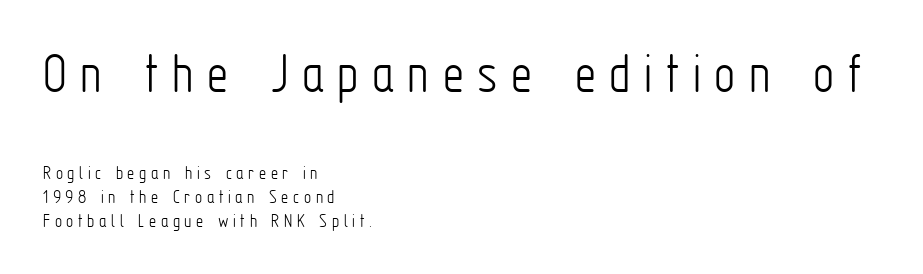
Does the type have serifs? No, each stem ends abruptly. The ragged edge is on the right, which tells us the setting is flush left. The initial chunk of copy outweighs the following chunk in type size. The letters advance in unequal steps, a hallmark of proportional type. Counters stay open thanks to moderate or lighter strokes. Nope, not italic — everything's standing straight.
